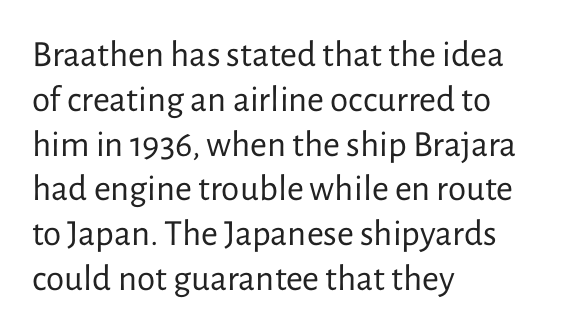
How are the letters spaced? Ordinarily, with no added tracking. A classic flush-left, rag-right setting is used for this passage. A typesetter would label this face a sans. The type sits square on the baseline with zero lean.
